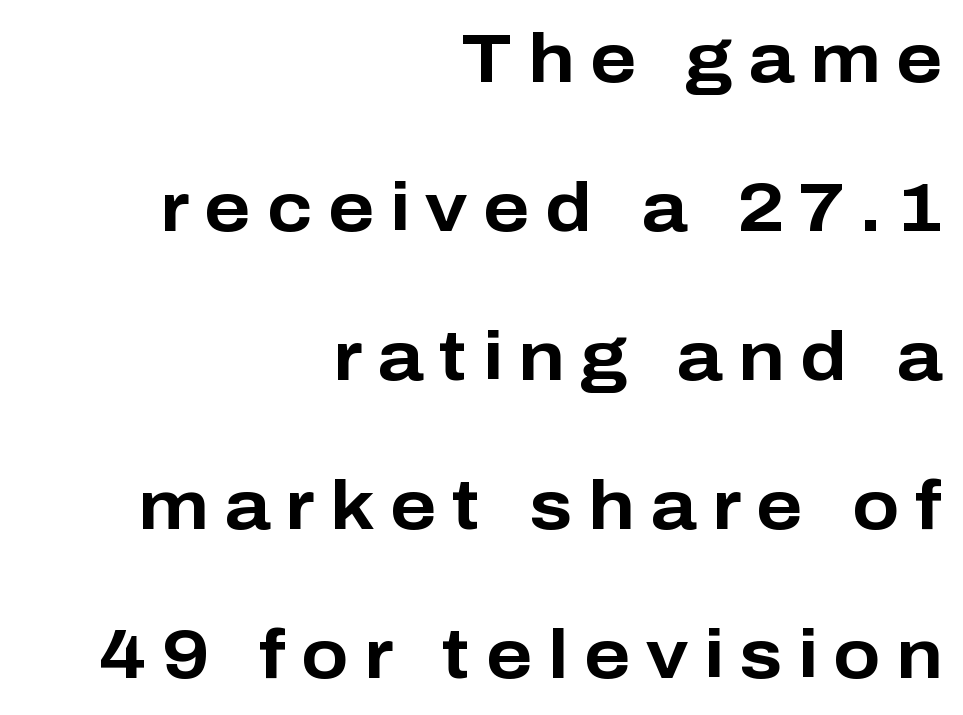
The image shows 69 px bold sans-serif type, upright; set right-aligned, loose line spacing (2.16x), unusually wide letter spacing (+0.23 em), not underlined; low stroke contrast and a medium x-height.
